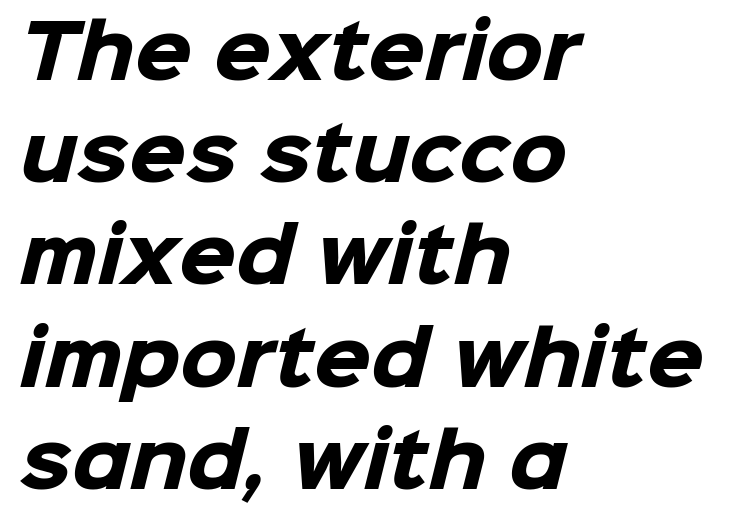
{"serif": "no", "bold": "yes", "weight": "heavy", "width": "normal", "stroke_contrast": "low", "x_height": "medium", "monospaced": "no", "underline": "no", "align": "left", "line_spacing": "normal", "line_spacing_ratio": 1.4, "letter_spacing": "normal", "letter_spacing_em": 0.0, "glyph_px": 73}
